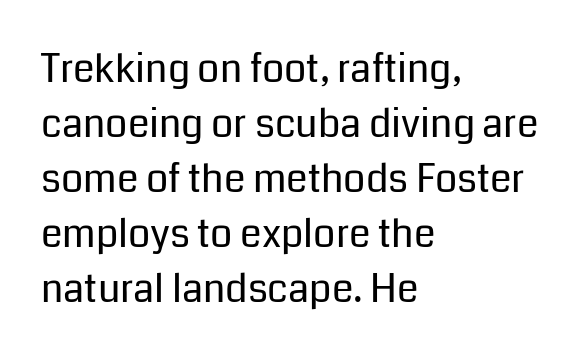
Q: Is the text bold? A: No.
Q: Is the text italic (slanted)? A: No, it is upright.
Q: Is the typeface a serif or a sans-serif typeface? A: Sans-serif.
Q: Is the text underlined? A: No.
Q: How is the paragraph aligned? A: Left-aligned.
Q: Is the spacing between letters normal or unusually wide? A: Normal.
Q: Is the spacing between lines tight, normal or loose? A: Normal.
Q: Width (condensed, normal, or wide)? A: Normal.
Q: Stroke contrast? A: Low.
Q: x-height? A: Medium.
Q: Monospaced? A: No.
